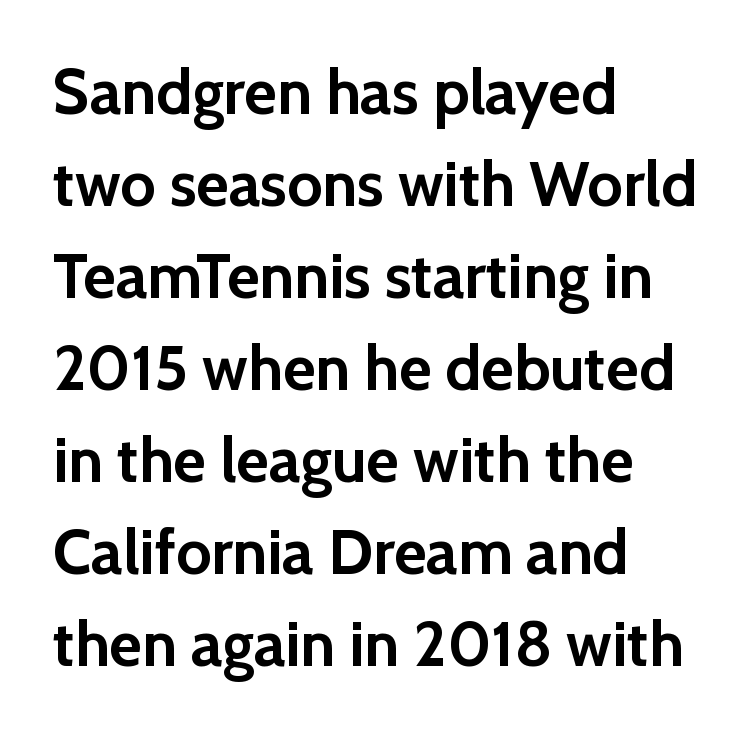
Q: Is the text bold? A: Yes.
Q: Is the text italic (slanted)? A: No, it is upright.
Q: Is the typeface a serif or a sans-serif typeface? A: Sans-serif.
Q: Is the text underlined? A: No.
Q: How is the paragraph aligned? A: Left-aligned.
Q: Is the spacing between letters normal or unusually wide? A: Normal.
Q: Is the spacing between lines tight, normal or loose? A: Normal.
Q: Width (condensed, normal, or wide)? A: Normal.
Q: x-height? A: Medium.
Q: Monospaced? A: No.
